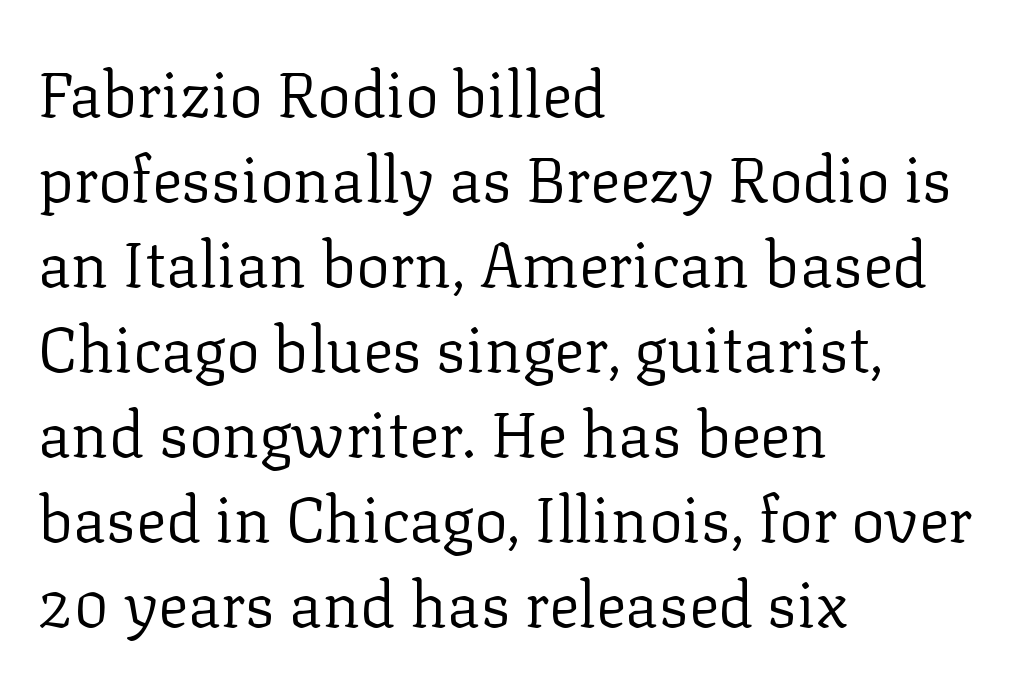
Compared with typical body copy, the letter spacing here is the same. Letters have the restrained weight of plain body copy at most. The words here are not underlined. The typeface chosen for these lines features serifs. All the whitespace from short lines collects on the right.
